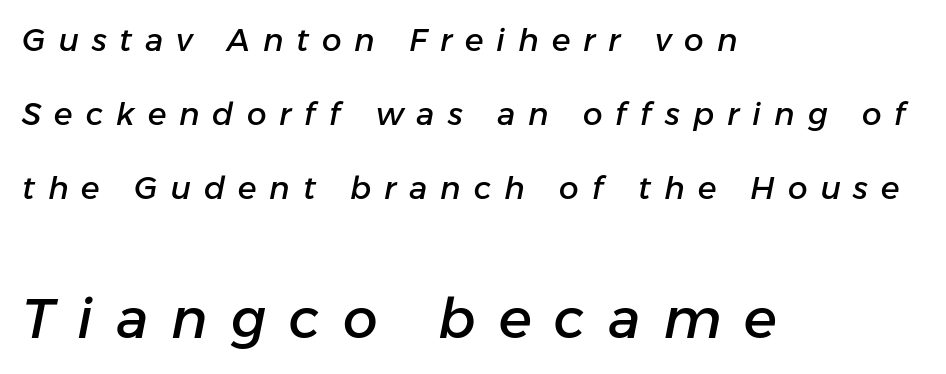
The image shows 55 px text type, italic (leaning right); set left-aligned, loose line spacing (2.38x), unusually wide letter spacing (+0.42 em), not underlined; the second (bottom) block is 1.77x larger; low stroke contrast and a medium x-height.
